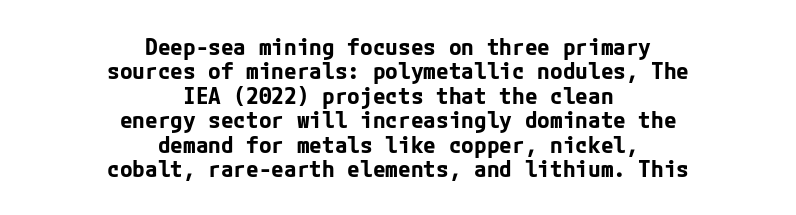
Short note: letters normally spaced. Tall strokes in this sample are plumb rather than angled. Does the leading feel generous? Not at all — it's pinched. The paragraph has two soft edges and a firm central axis.
